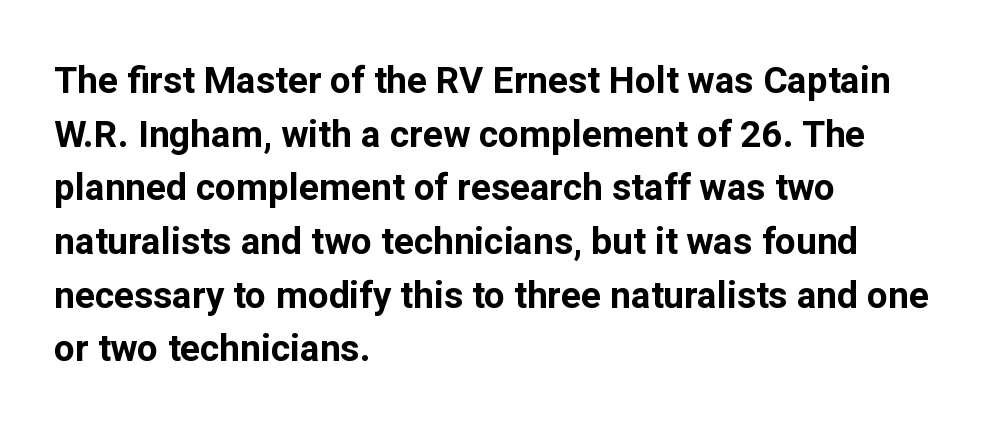
The image shows 37 px bold sans-serif type, upright; set left-aligned, normal line spacing (1.45x), normal letter spacing, not underlined; low stroke contrast and a medium x-height.
